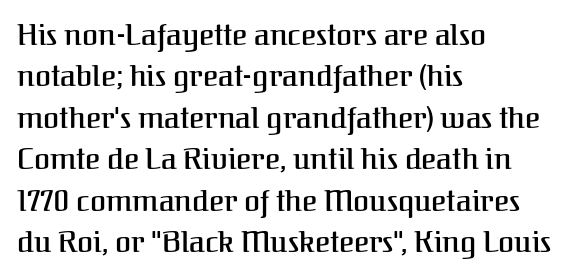
Q: Is the text italic (slanted)? A: No, it is upright.
Q: Is the typeface a serif or a sans-serif typeface? A: Serif.
Q: Is the text underlined? A: No.
Q: How is the paragraph aligned? A: Left-aligned.
Q: Is the spacing between letters normal or unusually wide? A: Normal.
Q: Is the spacing between lines tight, normal or loose? A: Normal.
Q: Width (condensed, normal, or wide)? A: Normal.
Q: Stroke contrast? A: Medium.
Q: x-height? A: Medium.
Q: Monospaced? A: No.
